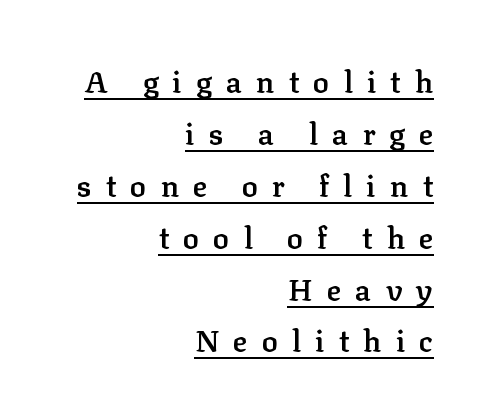
Inter-character spacing is expanded well beyond the font's built-in metrics. Set as a demibold, roughly 600 on the weight scale. Posture: straight, roman, zero tilt. Students, observe the line beneath the letters — that is underlining. Which margin do the lines hug? The right one — the left edge is uneven. What kind of face is this? One with serifs.
